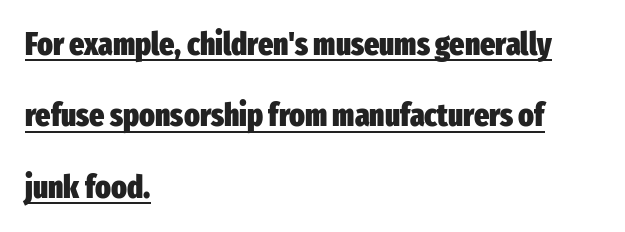
Q: Is the text bold? A: Yes.
Q: Is the text italic (slanted)? A: No, it is upright.
Q: Is the typeface a serif or a sans-serif typeface? A: Sans-serif.
Q: Is the text underlined? A: Yes.
Q: How is the paragraph aligned? A: Left-aligned.
Q: Is the spacing between letters normal or unusually wide? A: Normal.
Q: Is the spacing between lines tight, normal or loose? A: Loose.
Q: Width (condensed, normal, or wide)? A: Condensed.
Q: Stroke contrast? A: Low.
Q: x-height? A: Medium.
Q: Monospaced? A: No.
